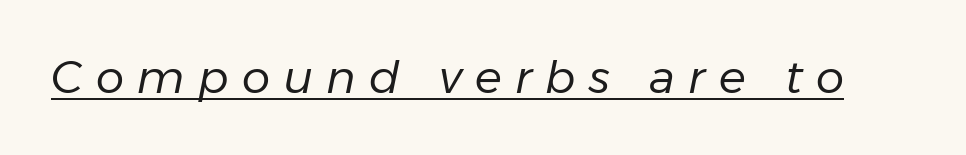
Q: Is the text bold? A: No.
Q: Is the text italic (slanted)? A: Yes, it leans right by about 11 degrees.
Q: Is the text underlined? A: Yes.
Q: Is the spacing between letters normal or unusually wide? A: Unusually wide.
Q: Width (condensed, normal, or wide)? A: Normal.
Q: Stroke contrast? A: Low.
Q: x-height? A: Medium.
Q: Monospaced? A: No.
